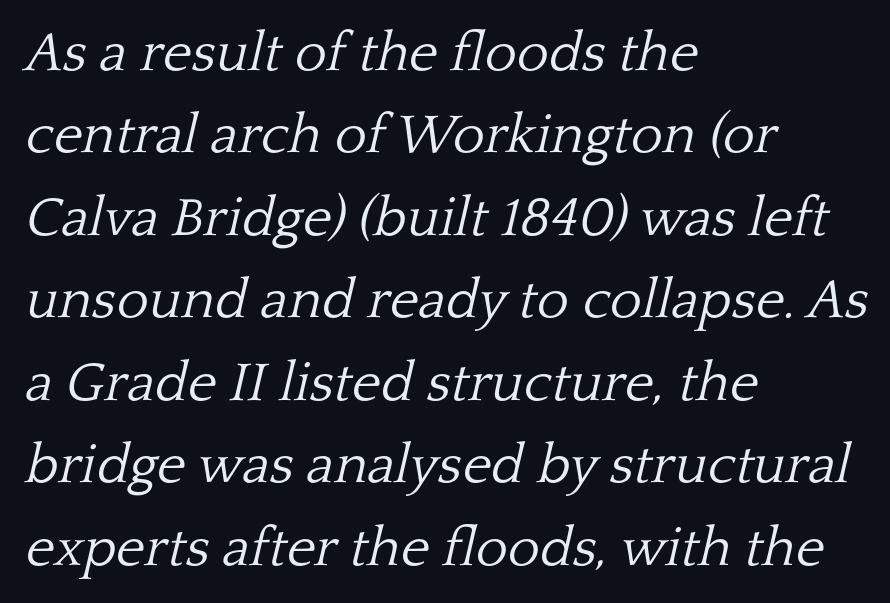
{"serif": "yes", "italic": "yes", "lean": "right", "slant_degrees": 13, "bold": "no", "weight": "light", "width": "normal", "stroke_contrast": "low", "x_height": "medium", "monospaced": "no", "underline": "no", "align": "left", "line_spacing": "normal", "line_spacing_ratio": 1.5, "letter_spacing": "normal", "letter_spacing_em": 0.0, "glyph_px": 55}
